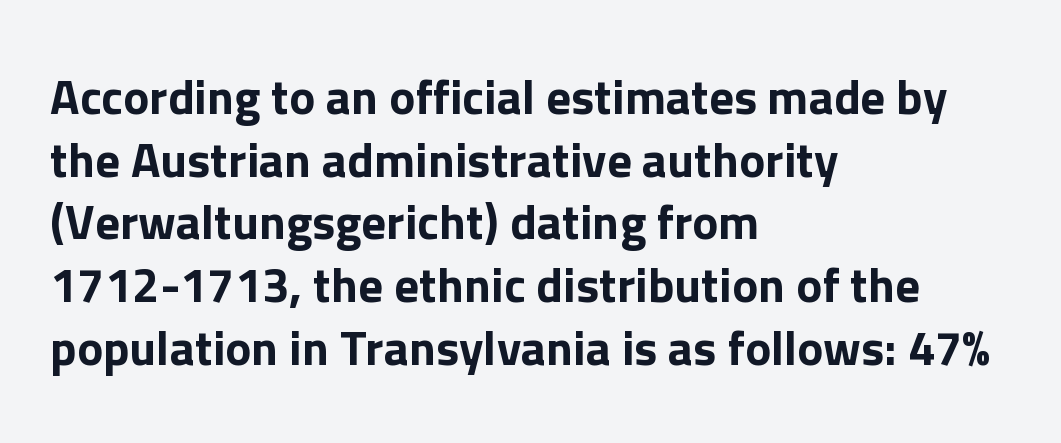
{"serif": "no", "italic": "no", "width": "normal", "stroke_contrast": "low", "x_height": "medium", "monospaced": "no", "underline": "no", "align": "left", "line_spacing": "normal", "line_spacing_ratio": 1.28, "letter_spacing": "normal", "letter_spacing_em": 0.0, "glyph_px": 49}
